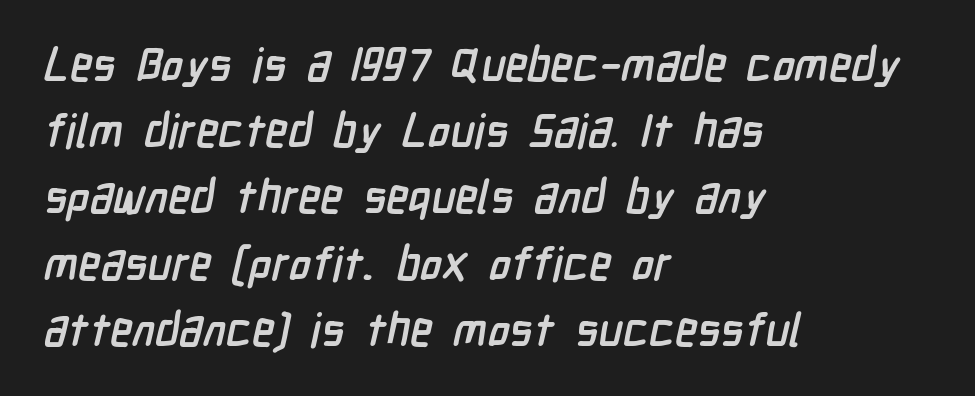
Q: Is the text bold? A: Yes.
Q: Is the typeface a serif or a sans-serif typeface? A: Sans-serif.
Q: Is the text underlined? A: No.
Q: How is the paragraph aligned? A: Left-aligned.
Q: Is the spacing between letters normal or unusually wide? A: Normal.
Q: Is the spacing between lines tight, normal or loose? A: Normal.
Q: Width (condensed, normal, or wide)? A: Condensed.
Q: Stroke contrast? A: Low.
Q: x-height? A: Medium.
Q: Monospaced? A: No.
